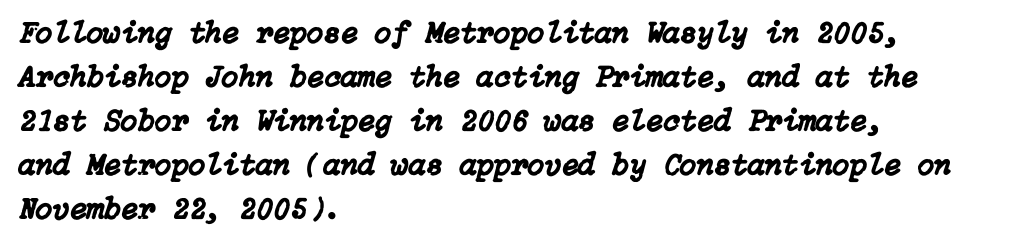
Q: Is the text italic (slanted)? A: Yes, it leans right by about 15 degrees.
Q: Is the text underlined? A: No.
Q: How is the paragraph aligned? A: Left-aligned.
Q: Is the spacing between letters normal or unusually wide? A: Normal.
Q: Is the spacing between lines tight, normal or loose? A: Normal.
Q: Width (condensed, normal, or wide)? A: Normal.
Q: Stroke contrast? A: Low.
Q: x-height? A: Medium.
